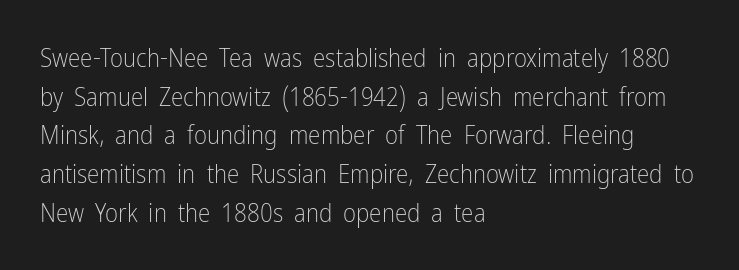
The image shows 25 px text type, upright; set left-aligned, normal line spacing (1.55x), normal letter spacing, not underlined.
